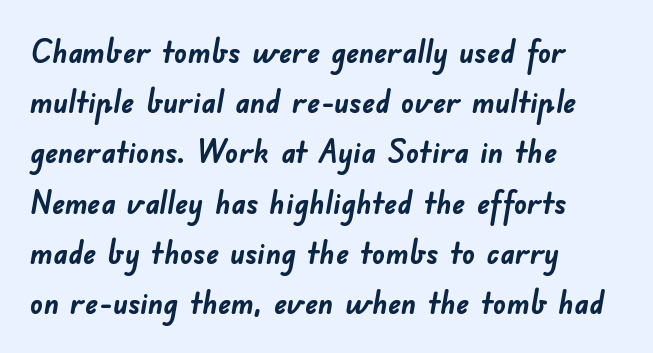
The letters advance in unequal steps, a hallmark of proportional type. Tracking value appears to be zero — textbook default spacing. Decoration check: the copy has no underline. What weight is shown? A full bold with thick strokes. Is this a sans? Yes — the strokes have no serifs. The lines are quadded left.
